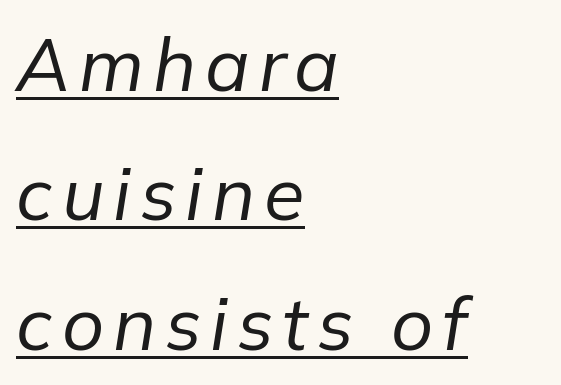
Q: Is the text bold? A: No.
Q: Is the text italic (slanted)? A: Yes, it leans right by about 9 degrees.
Q: Is the text underlined? A: Yes.
Q: How is the paragraph aligned? A: Left-aligned.
Q: Width (condensed, normal, or wide)? A: Normal.
Q: Stroke contrast? A: Low.
Q: x-height? A: Medium.
Q: Monospaced? A: No.
